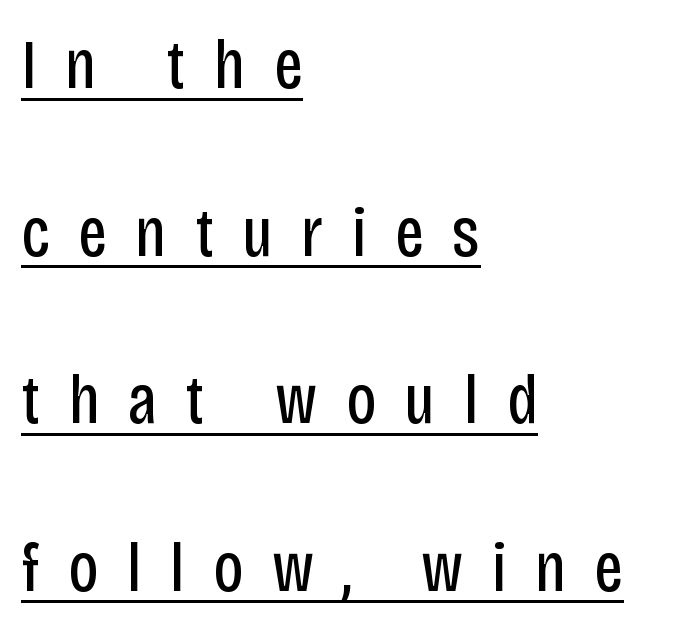
{"serif": "no", "italic": "no", "bold": "no", "weight": "regular", "width": "condensed", "stroke_contrast": "low", "x_height": "large", "monospaced": "no", "underline": "yes", "align": "left", "line_spacing": "loose", "line_spacing_ratio": 2.36, "letter_spacing": "wide", "letter_spacing_em": 0.4, "glyph_px": 71}
